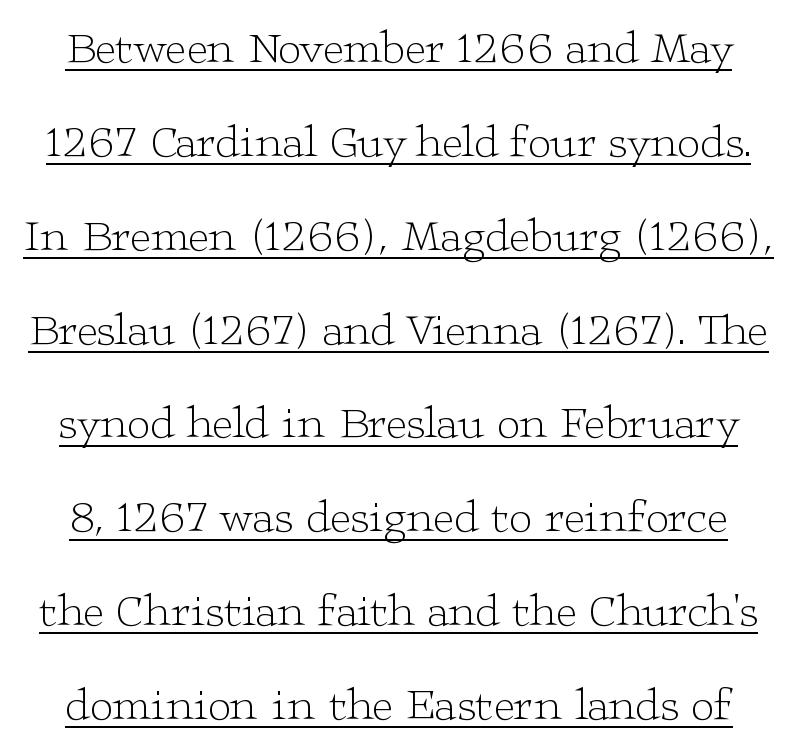
Q: Is the text bold? A: No.
Q: Is the text italic (slanted)? A: No, it is upright.
Q: Is the typeface a serif or a sans-serif typeface? A: Serif.
Q: Is the text underlined? A: Yes.
Q: Is the spacing between letters normal or unusually wide? A: Normal.
Q: Is the spacing between lines tight, normal or loose? A: Loose.
Q: Width (condensed, normal, or wide)? A: Wide.
Q: Stroke contrast? A: Low.
Q: x-height? A: Medium.
Q: Monospaced? A: No.
